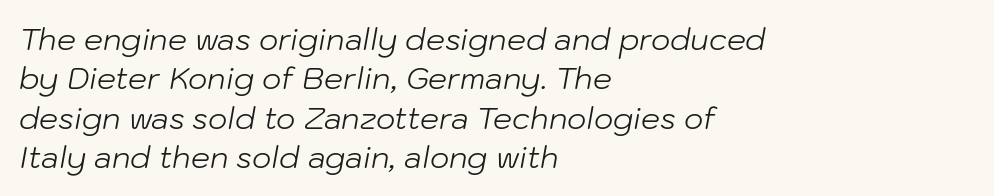
Q: Is the text bold? A: No.
Q: Is the text italic (slanted)? A: Yes, it leans right by about 10 degrees.
Q: Is the text underlined? A: No.
Q: How is the paragraph aligned? A: Left-aligned.
Q: Is the spacing between letters normal or unusually wide? A: Normal.
Q: Is the spacing between lines tight, normal or loose? A: Normal.
Q: Width (condensed, normal, or wide)? A: Normal.
Q: Stroke contrast? A: Low.
Q: x-height? A: Medium.
Q: Monospaced? A: No.
